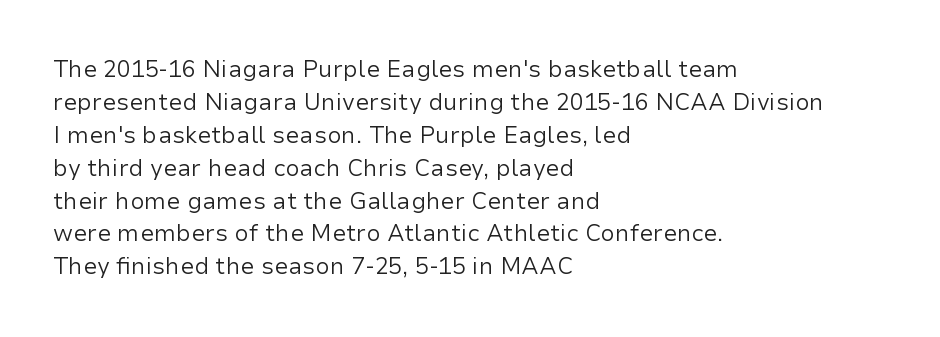
The image shows 23 px text type, upright; set left-aligned, normal line spacing (1.43x), normal letter spacing, not underlined.
